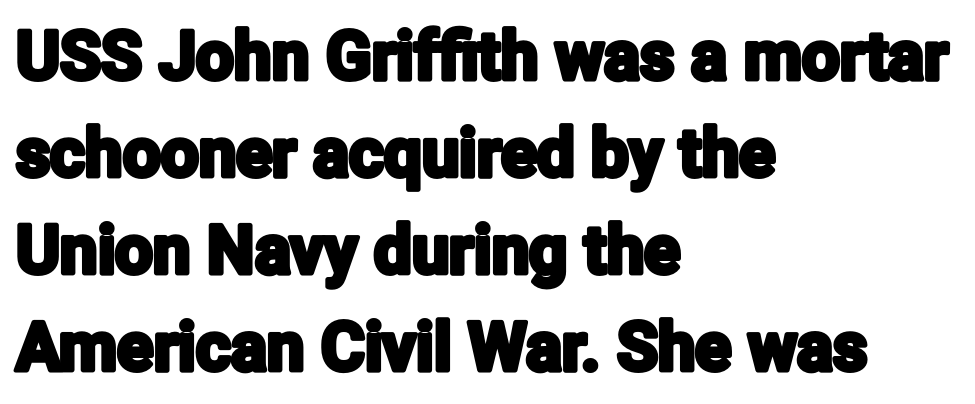
The image shows 67 px condensed sans-serif type, upright; set left-aligned, normal line spacing (1.45x), normal letter spacing, not underlined; low stroke contrast and a medium x-height.
